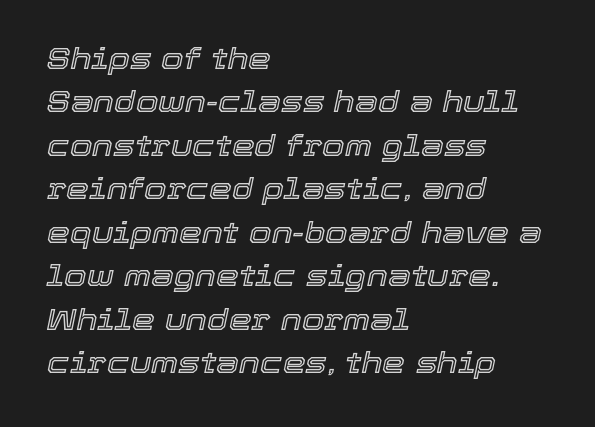
The tracking reads as untouched default to a designer's eye. Is this a fixed-width face? No — the glyphs have proportional, varying widths. These lines are set flush left with a ragged right edge. The designer left line spacing at the default. Has an underline been added? It has not.
